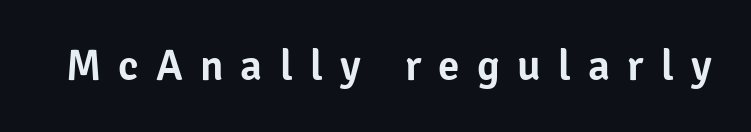
Tracking value appears strongly positive — letters spread wide. Spacing verdict: proportional, widths tailored to each character. Font category for this specimen: sans-serif. Any mark beneath the type? The region is blank.
